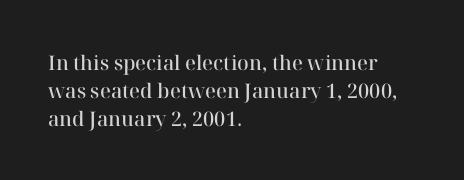
Designer's note — italics off, roman on. How are the letters spaced? Ordinarily, with no added tracking. Heft: intermediate — a semibold. Horizontal bands of white between lines are of average thickness. The typesetter chose a ragged-right arrangement here. Beneath every word, the page is bare.
